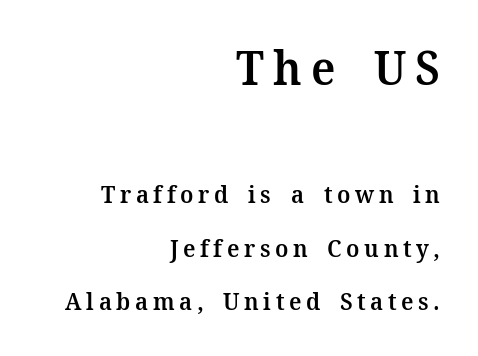
Q: Is the text bold? A: Semi-bold.
Q: Is the text italic (slanted)? A: No, it is upright.
Q: Is the typeface a serif or a sans-serif typeface? A: Serif.
Q: Is the text underlined? A: No.
Q: How is the paragraph aligned? A: Right-aligned.
Q: Is the spacing between lines tight, normal or loose? A: Loose.
Q: Which block of text is set in a larger size, the first (top) or the second (bottom)? A: The first (top) one.
Q: Width (condensed, normal, or wide)? A: Normal.
Q: Stroke contrast? A: Medium.
Q: x-height? A: Medium.
Q: Monospaced? A: No.
